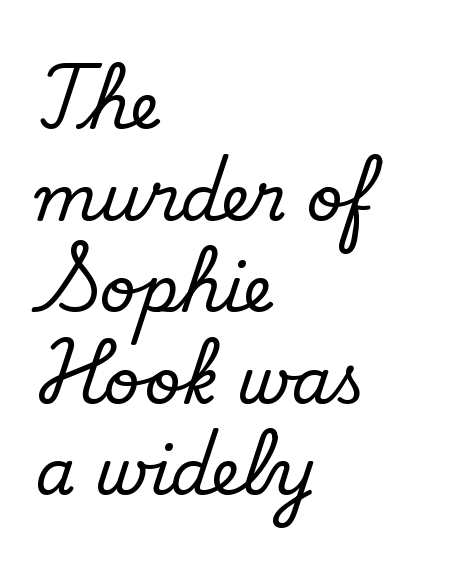
Q: Is the text bold? A: No.
Q: Is the typeface a serif or a sans-serif typeface? A: Sans-serif.
Q: Is the text underlined? A: No.
Q: How is the paragraph aligned? A: Left-aligned.
Q: Is the spacing between letters normal or unusually wide? A: Normal.
Q: Is the spacing between lines tight, normal or loose? A: Normal.
Q: Width (condensed, normal, or wide)? A: Normal.
Q: Stroke contrast? A: Low.
Q: x-height? A: Small.
Q: Monospaced? A: No.
